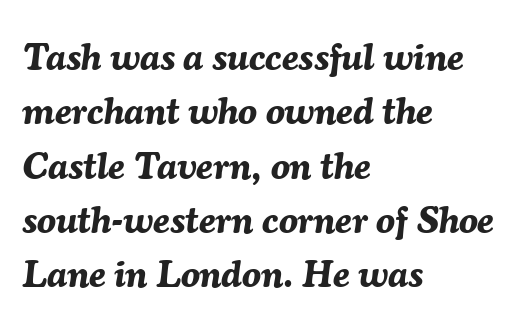
Q: Is the text bold? A: Yes.
Q: Is the text italic (slanted)? A: Yes, it leans right by about 7 degrees.
Q: Is the text underlined? A: No.
Q: How is the paragraph aligned? A: Left-aligned.
Q: Is the spacing between letters normal or unusually wide? A: Normal.
Q: Is the spacing between lines tight, normal or loose? A: Normal.
Q: Width (condensed, normal, or wide)? A: Normal.
Q: Stroke contrast? A: Medium.
Q: x-height? A: Medium.
Q: Monospaced? A: No.
